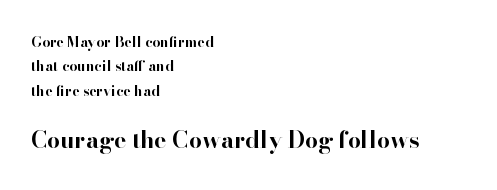
Q: Is the text bold? A: Yes.
Q: Is the text italic (slanted)? A: No, it is upright.
Q: Is the text underlined? A: No.
Q: How is the paragraph aligned? A: Left-aligned.
Q: Is the spacing between letters normal or unusually wide? A: Normal.
Q: Which block of text is set in a larger size, the first (top) or the second (bottom)? A: The second (bottom) one.
